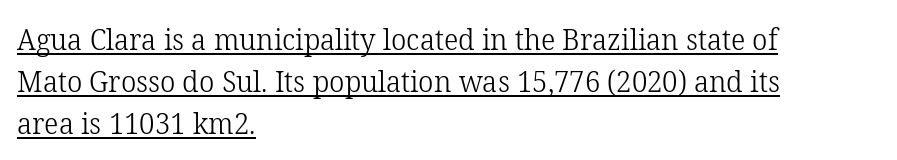
The image shows 30 px light serif type, upright; set left-aligned, normal line spacing (1.4x), normal letter spacing, underlined; low stroke contrast and a medium x-height.
